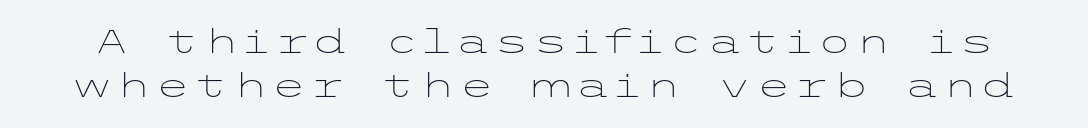
Q: Is the text bold? A: No.
Q: Is the text italic (slanted)? A: No, it is upright.
Q: Is the typeface a serif or a sans-serif typeface? A: Sans-serif.
Q: Is the text underlined? A: No.
Q: Is the spacing between lines tight, normal or loose? A: Normal.
Q: Width (condensed, normal, or wide)? A: Wide.
Q: Stroke contrast? A: Low.
Q: x-height? A: Medium.
